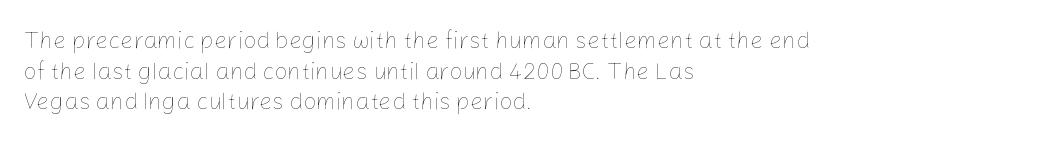
Vertical spacing — default. The text block is weighted toward the left margin, trailing off unevenly rightward. The baseline area is clear. These lines keep a tight, regular rhythm from letter to letter. No extra ink here — the face is not bold.
